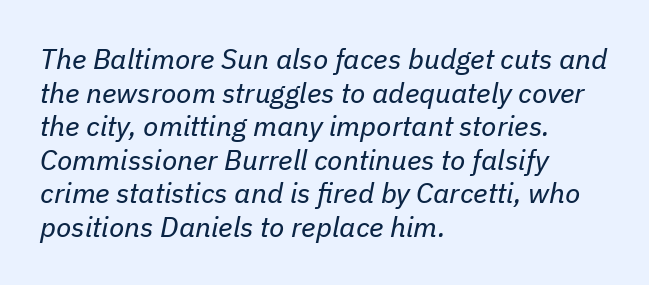
The image shows 28 px regular-weight type, italic (leaning right); set left-aligned, line spacing 1.2x, normal letter spacing, not underlined; low stroke contrast and a medium x-height.
